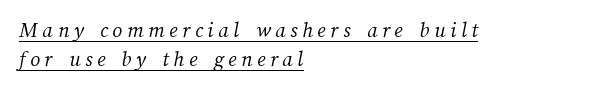
Words appear elongated and porous because spacing is wide. Leading: standard. Nothing heavy about these letters — not bold at all. Typeset ragged right — the left edge is the straight one. Quick note: underline on.
